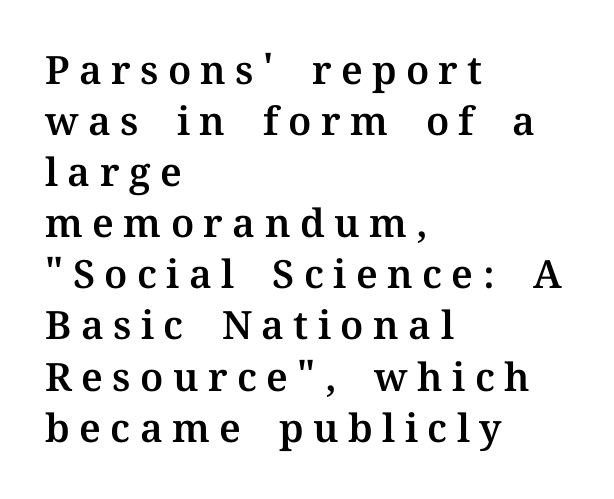
These lines are rendered in a variable-pitch font. This sample is left-justified, so line endings fall wherever the words run out. Decoration check: the copy has no underline. Regular leading. Stroke terminals: seriffed. The tracking jumps out immediately: characters are airy and widely separated.
